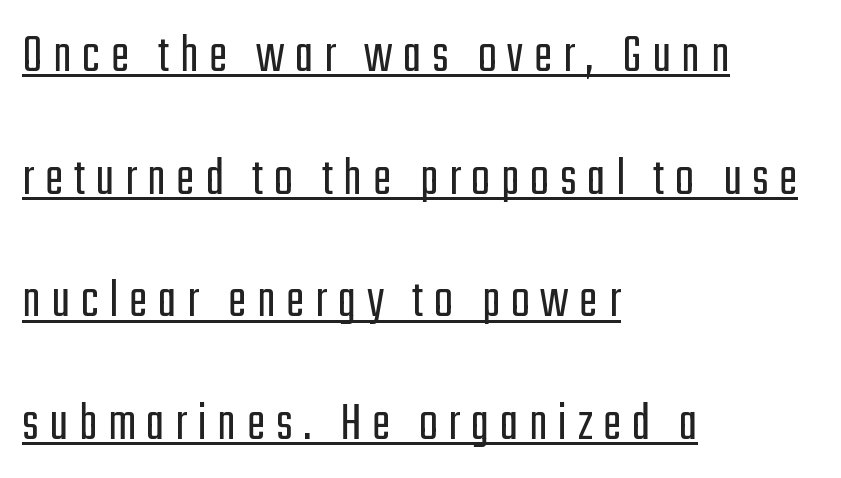
{"serif": "no", "italic": "no", "bold": "no", "weight": "light", "width": "condensed", "stroke_contrast": "low", "x_height": "medium", "monospaced": "no", "underline": "yes", "align": "left", "line_spacing": "loose", "line_spacing_ratio": 2.19, "glyph_px": 56}
